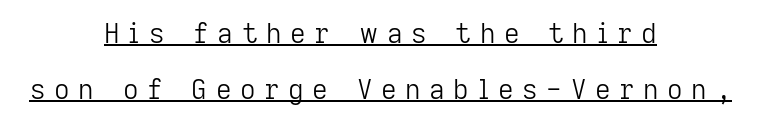
{"italic": "no", "bold": "no", "underline": "yes", "align": "center", "line_spacing": "loose", "line_spacing_ratio": 2.08, "letter_spacing": "wide", "letter_spacing_em": 0.32, "glyph_px": 27}
